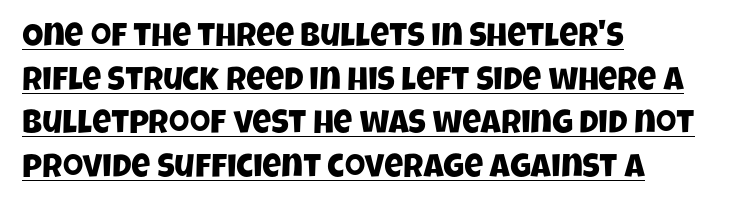
{"serif": "no", "width": "condensed", "stroke_contrast": "low", "x_height": "large", "monospaced": "no", "underline": "yes", "align": "left", "line_spacing": "normal", "line_spacing_ratio": 1.32, "letter_spacing": "normal", "letter_spacing_em": 0.0, "glyph_px": 33}
